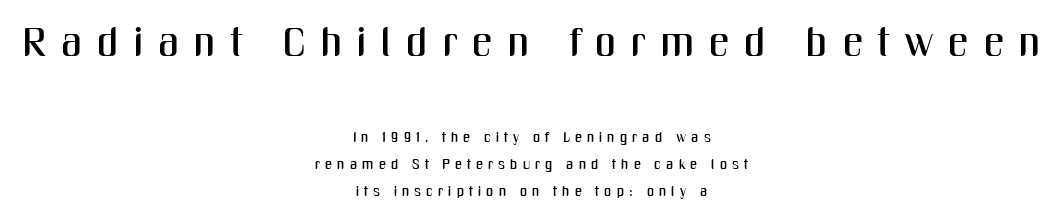
The lines are quadded center. Descenders are the only things crossing below the line. Note: no serifs on the glyphs. The initial chunk of copy outweighs the following chunk in type size. Unlike italic type, these characters show no tilt at all. Short note: letters widely spaced.
